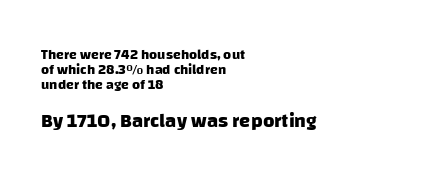
The image shows 20 px bold type; set left-aligned, tight line spacing (1.07x), normal letter spacing, not underlined; the second (bottom) block is 1.43x larger.
